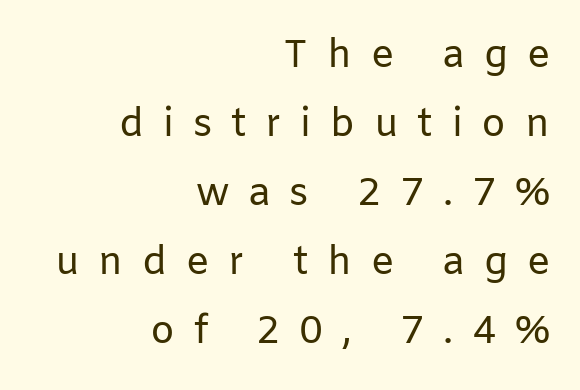
Q: Is the text bold? A: No.
Q: Is the text italic (slanted)? A: No, it is upright.
Q: Is the typeface a serif or a sans-serif typeface? A: Sans-serif.
Q: Is the text underlined? A: No.
Q: How is the paragraph aligned? A: Right-aligned.
Q: Is the spacing between letters normal or unusually wide? A: Unusually wide.
Q: Width (condensed, normal, or wide)? A: Normal.
Q: Stroke contrast? A: Low.
Q: x-height? A: Medium.
Q: Monospaced? A: No.
